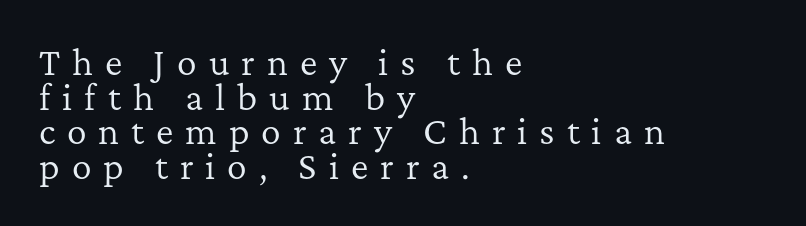
The image shows 33 px regular-weight serif type, upright; set left-aligned, tight line spacing (1.05x), unusually wide letter spacing (+0.36 em), not underlined; low stroke contrast and a medium x-height.
